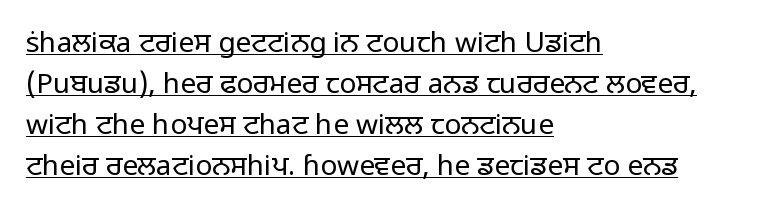
The image shows 28 px light sans-serif type, upright; set left-aligned, normal line spacing (1.47x), normal letter spacing, underlined; low stroke contrast and a medium x-height.
